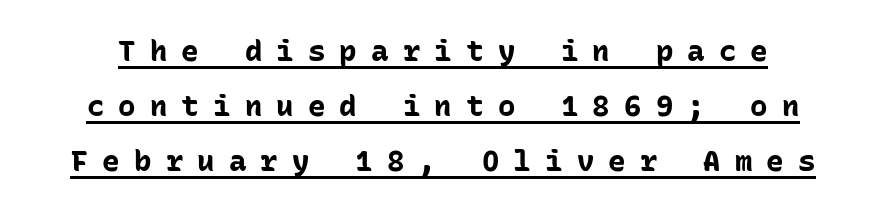
{"serif": "no", "italic": "no", "bold": "yes", "weight": "bold", "width": "normal", "stroke_contrast": "low", "x_height": "medium", "monospaced": "yes", "underline": "yes", "line_spacing_ratio": 1.89, "letter_spacing": "wide", "letter_spacing_em": 0.49, "glyph_px": 29}
